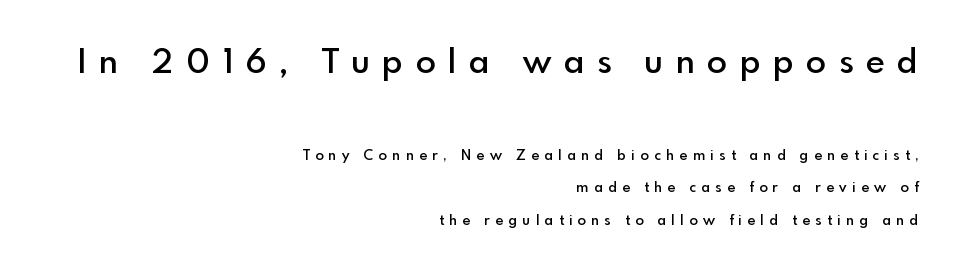
Honestly, the letter spacing is so wide it's the main thing you notice. The words here are not underlined. Every character sits straight up, as roman type does. Does the type have serifs? No, each stem ends abruptly. This sample has the flowing, uneven cadence of proportional lettering.
